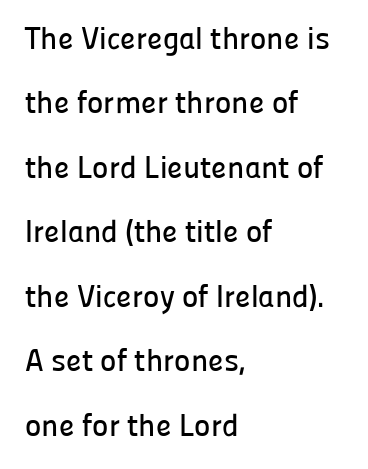
Notice the wide empty band between every row — that's loose leading. Varying glyph widths throughout — classic text-font behaviour. Notice how the passage keeps a crisp vertical edge on the left only. Is the letter spacing exaggerated? No — it looks like the ordinary default.
